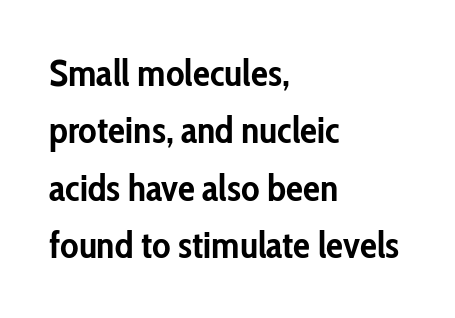
Q: Is the text bold? A: Yes.
Q: Is the text italic (slanted)? A: No, it is upright.
Q: Is the typeface a serif or a sans-serif typeface? A: Sans-serif.
Q: Is the text underlined? A: No.
Q: How is the paragraph aligned? A: Left-aligned.
Q: Is the spacing between letters normal or unusually wide? A: Normal.
Q: Is the spacing between lines tight, normal or loose? A: Normal.
Q: Width (condensed, normal, or wide)? A: Condensed.
Q: Stroke contrast? A: Low.
Q: x-height? A: Medium.
Q: Monospaced? A: No.
